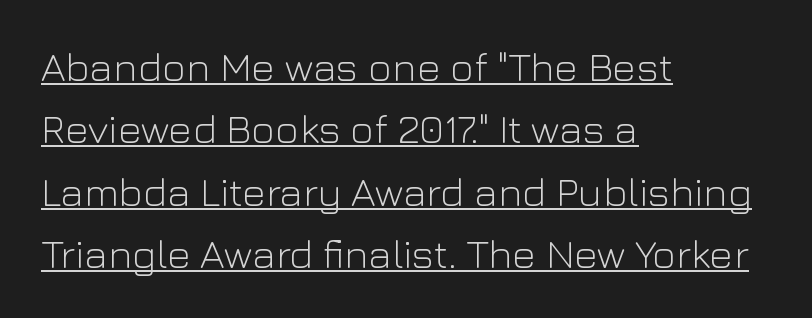
Horizontal alignment here is leftward, the default for most running prose. How are the letters spaced? Ordinarily, with no added tracking. The text was rendered using a sans face with plain stroke endings. Here the designer chose a conventional face with non-uniform glyph widths.
